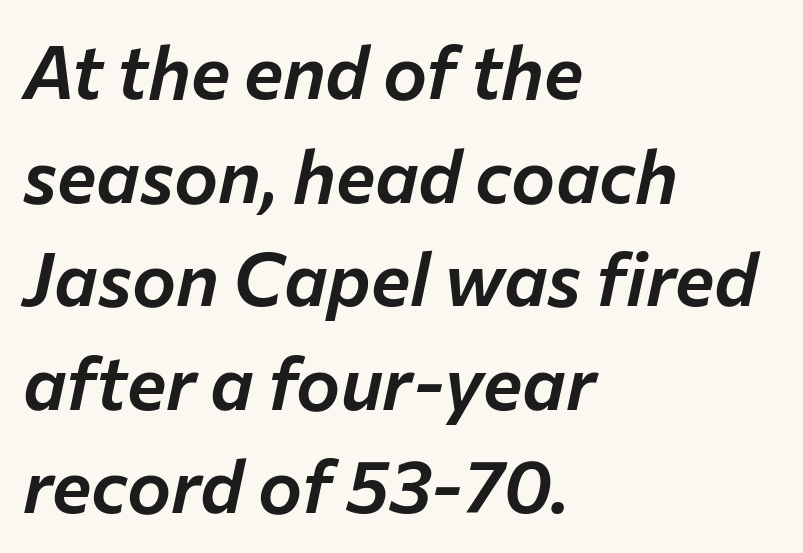
The image shows 74 px text type, italic (leaning right); set left-aligned, normal line spacing (1.4x), normal letter spacing, not underlined; low stroke contrast and a medium x-height.
